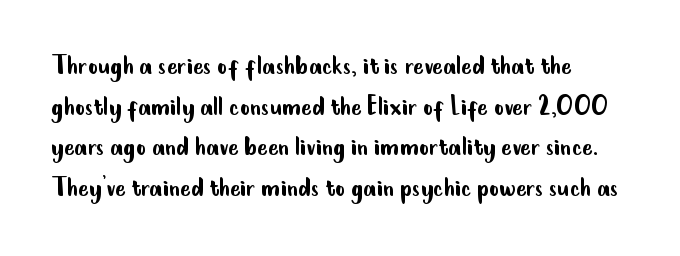
Q: Is the text bold? A: No.
Q: Is the text italic (slanted)? A: No, it is upright.
Q: Is the typeface a serif or a sans-serif typeface? A: Sans-serif.
Q: Is the text underlined? A: No.
Q: How is the paragraph aligned? A: Left-aligned.
Q: Is the spacing between letters normal or unusually wide? A: Normal.
Q: Is the spacing between lines tight, normal or loose? A: Normal.
Q: Width (condensed, normal, or wide)? A: Condensed.
Q: Stroke contrast? A: Low.
Q: x-height? A: Small.
Q: Monospaced? A: No.
